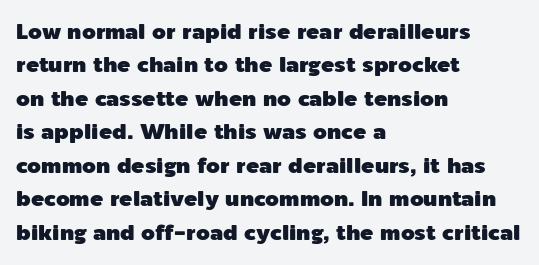
Regarding leading, the lines here are spaced in the standard way. The typography opts for an upright posture over an oblique one. Caption: multi-line text, flush left, ragged right. Nothing unusual about the tracking: characters are spaced as the font intends.
